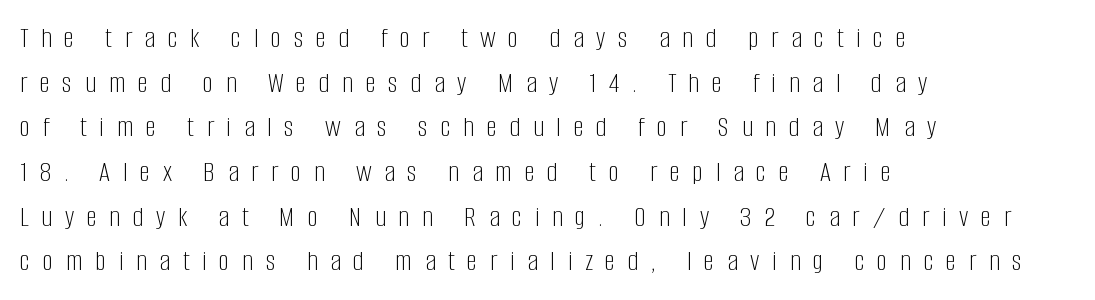
Do the characters align in a grid? No, the font is proportional. Words appear elongated and porous because spacing is wide. A typesetter would mark this as roman, not italic. Each line starts at the same left margin while the right side varies. Glance below the letters and you will spot only blank space. Is this a heavy cut? Hardly; it is regular or lighter.
